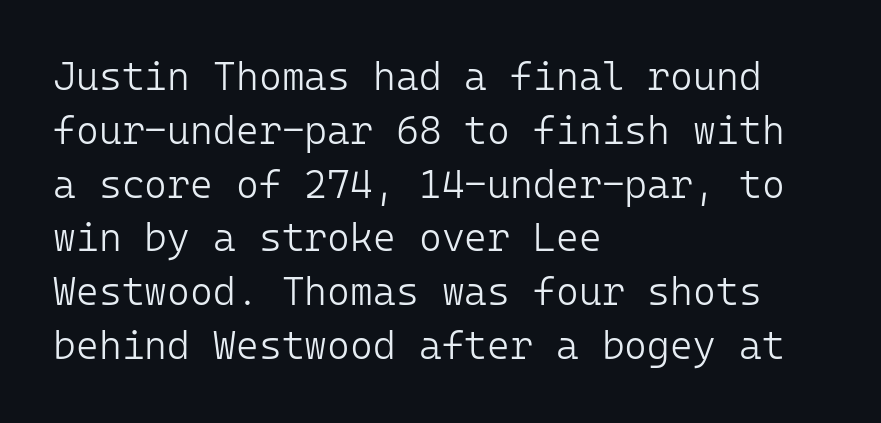
{"serif": "no", "italic": "no", "bold": "no", "weight": "light", "width": "normal", "stroke_contrast": "low", "x_height": "medium", "monospaced": "yes", "underline": "no", "align": "left", "line_spacing": "normal", "line_spacing_ratio": 1.38, "letter_spacing": "normal", "letter_spacing_em": 0.0, "glyph_px": 39}
